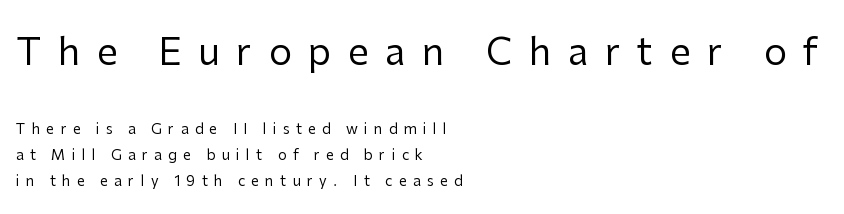
The image shows 37 px regular-weight sans-serif type, upright; set left-aligned, line spacing 1.87x, unusually wide letter spacing (+0.45 em), not underlined; the first (top) block is 2.64x larger; low stroke contrast and a medium x-height.
